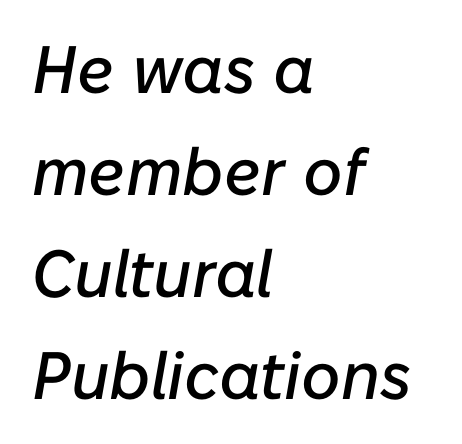
You could not count columns in this text — the font is proportionally spaced. The passage shown stacks its lines at a standard gap. Compared with a centered layout, this one pins lines to the left instead. The face used here has a pronounced slope to its letters. Observe the ordinary spacing: letters are neighbours, not strangers. Bare-footed words on every line.
